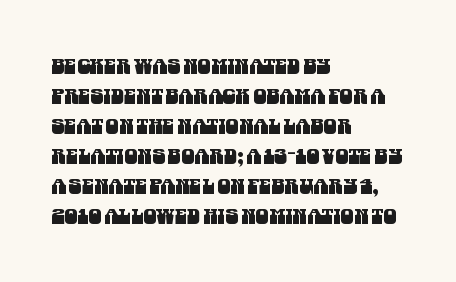
Nobody touched the tracking dial on this one. If you drew a ruler down the left edge, every line would touch it. Quick note: interline space is typical. A clean baseline with only descenders dipping below it.
